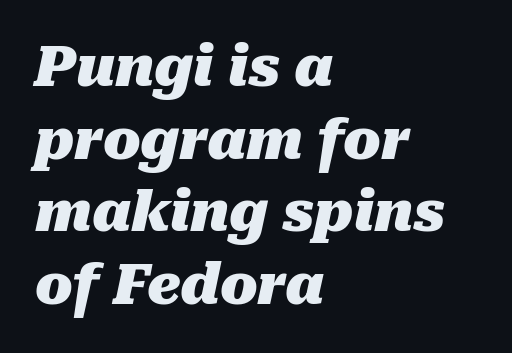
Which margin do the lines hug? The left one — the right edge is uneven. Between one letter and the next there's only the usual sliver of space. These words are printed bold, with thick strokes throughout. Descender tails drop into unmarked territory.
